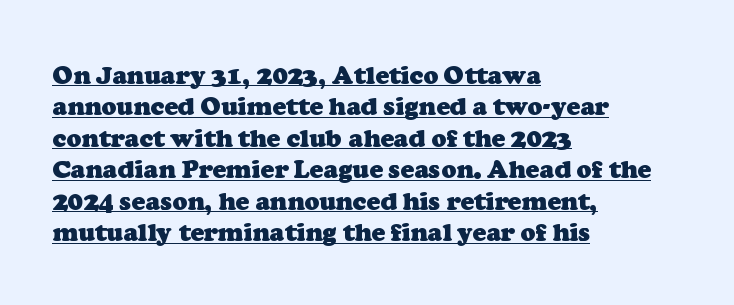
Q: Is the text bold? A: Yes.
Q: Is the text underlined? A: Yes.
Q: How is the paragraph aligned? A: Left-aligned.
Q: Is the spacing between letters normal or unusually wide? A: Normal.
Q: Is the spacing between lines tight, normal or loose? A: Normal.
